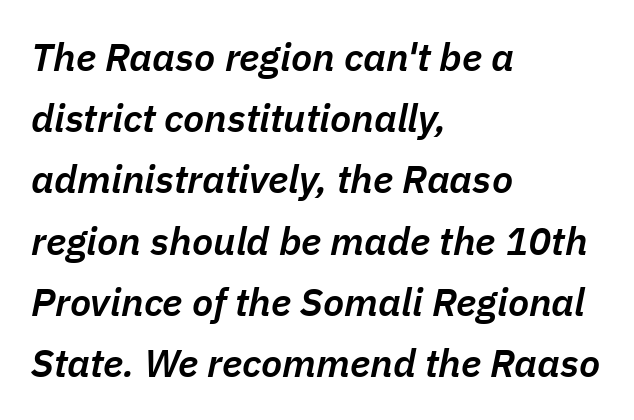
Q: Is the text bold? A: Semi-bold.
Q: Is the text italic (slanted)? A: Yes, it leans right by about 11 degrees.
Q: Is the text underlined? A: No.
Q: How is the paragraph aligned? A: Left-aligned.
Q: Is the spacing between letters normal or unusually wide? A: Normal.
Q: Is the spacing between lines tight, normal or loose? A: Normal.
Q: Width (condensed, normal, or wide)? A: Normal.
Q: Stroke contrast? A: Low.
Q: x-height? A: Medium.
Q: Monospaced? A: No.
